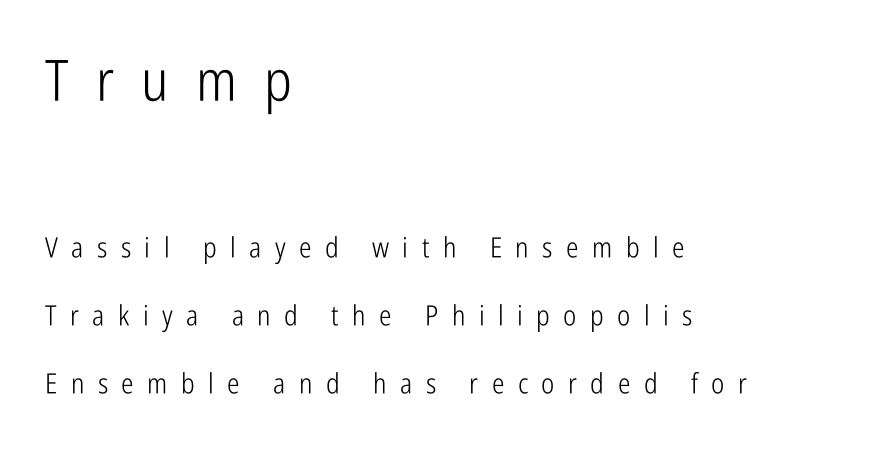
The image shows 57 px light, condensed sans-serif type, upright; set left-aligned, loose line spacing (2.44x), unusually wide letter spacing (+0.48 em), not underlined; the first (top) block is 2.04x larger; low stroke contrast and a medium x-height.
